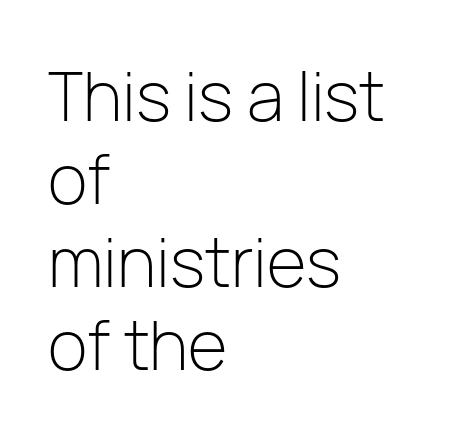
You could not count columns in this text — the font is proportionally spaced. Type without underlining. How are the letters spaced? Ordinarily, with no added tracking. Each line starts at the same left margin while the right side varies. Nothing sits at the stroke ends, so this counts as sans-serif. You can tell it's not italic because the verticals are truly vertical.
